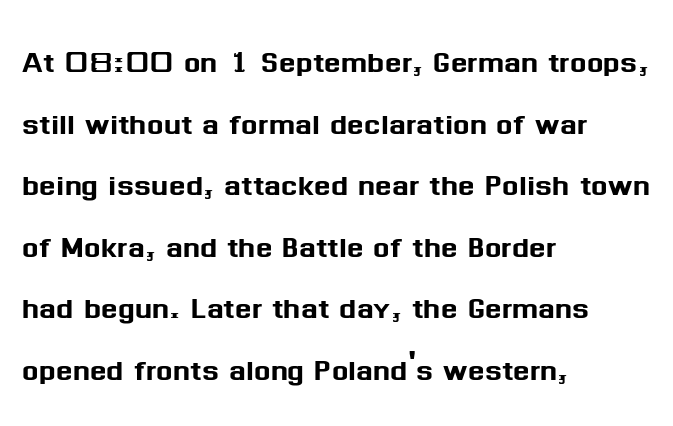
The image shows 39 px sans-serif type, upright; set left-aligned, normal line spacing (1.58x), normal letter spacing, not underlined; medium stroke contrast and a medium x-height.
